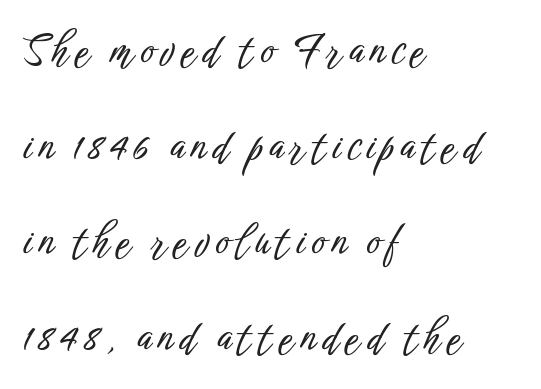
{"serif": "no", "width": "condensed", "stroke_contrast": "low", "x_height": "medium", "monospaced": "no", "underline": "no", "align": "left", "line_spacing": "loose", "line_spacing_ratio": 2.33, "glyph_px": 41}
